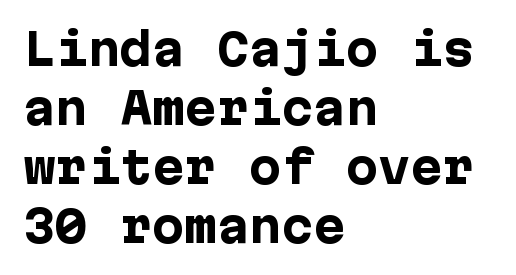
Q: Is the text bold? A: Yes.
Q: Is the text italic (slanted)? A: No, it is upright.
Q: Is the typeface a serif or a sans-serif typeface? A: Sans-serif.
Q: Is the text underlined? A: No.
Q: How is the paragraph aligned? A: Left-aligned.
Q: Is the spacing between letters normal or unusually wide? A: Normal.
Q: Is the spacing between lines tight, normal or loose? A: Normal.
Q: Width (condensed, normal, or wide)? A: Normal.
Q: Stroke contrast? A: Low.
Q: x-height? A: Medium.
